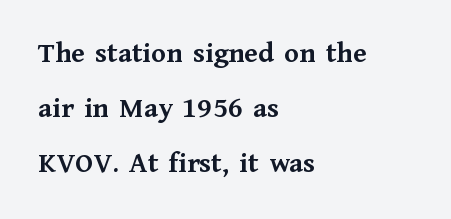
The image shows 30 px semibold serif type, upright; set left-aligned, line spacing 1.83x, normal letter spacing, not underlined; medium stroke contrast and a medium x-height.
